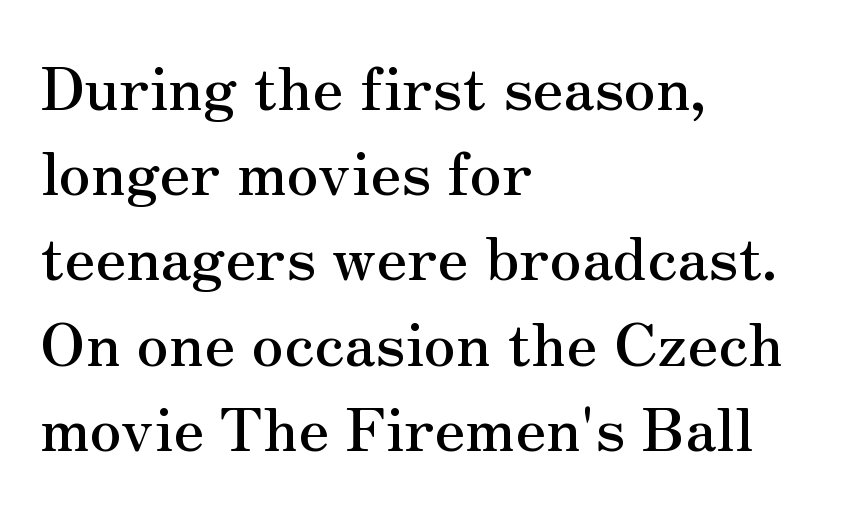
Q: Is the text italic (slanted)? A: No, it is upright.
Q: Is the typeface a serif or a sans-serif typeface? A: Serif.
Q: Is the text underlined? A: No.
Q: How is the paragraph aligned? A: Left-aligned.
Q: Is the spacing between letters normal or unusually wide? A: Normal.
Q: Is the spacing between lines tight, normal or loose? A: Normal.
Q: Width (condensed, normal, or wide)? A: Normal.
Q: Stroke contrast? A: Medium.
Q: x-height? A: Small.
Q: Monospaced? A: No.
